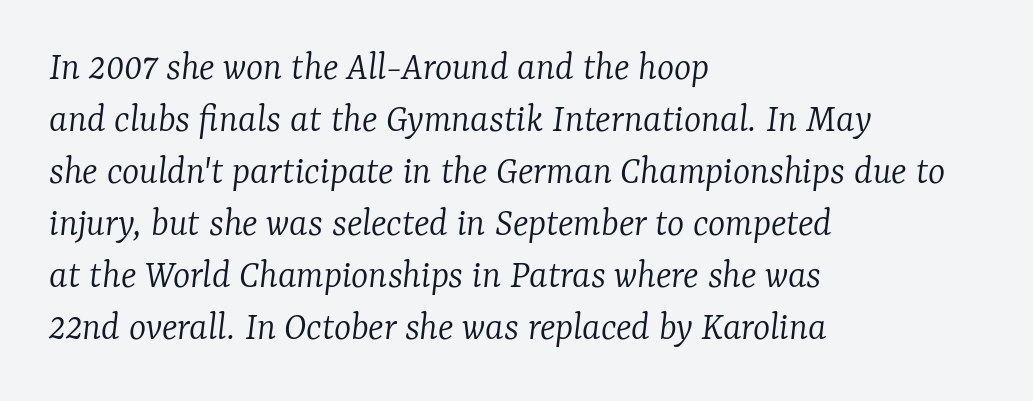
Q: Is the text bold? A: No.
Q: Is the text italic (slanted)? A: Yes, it leans right by about 7 degrees.
Q: Is the typeface a serif or a sans-serif typeface? A: Serif.
Q: Is the text underlined? A: No.
Q: How is the paragraph aligned? A: Left-aligned.
Q: Is the spacing between letters normal or unusually wide? A: Normal.
Q: Is the spacing between lines tight, normal or loose? A: Normal.
Q: Width (condensed, normal, or wide)? A: Normal.
Q: Stroke contrast? A: Low.
Q: x-height? A: Medium.
Q: Monospaced? A: No.
